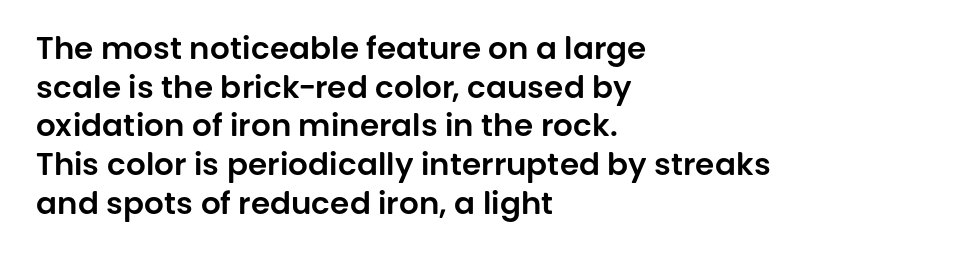
Q: Is the text italic (slanted)? A: No, it is upright.
Q: Is the typeface a serif or a sans-serif typeface? A: Sans-serif.
Q: Is the text underlined? A: No.
Q: How is the paragraph aligned? A: Left-aligned.
Q: Is the spacing between letters normal or unusually wide? A: Normal.
Q: Is the spacing between lines tight, normal or loose? A: Normal.
Q: Width (condensed, normal, or wide)? A: Normal.
Q: Stroke contrast? A: Low.
Q: x-height? A: Large.
Q: Monospaced? A: No.
